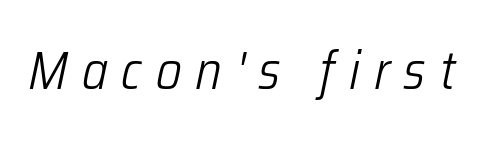
The image shows 53 px light, condensed type, italic (leaning right); set unusually wide letter spacing (+0.26 em), not underlined; low stroke contrast and a medium x-height.
